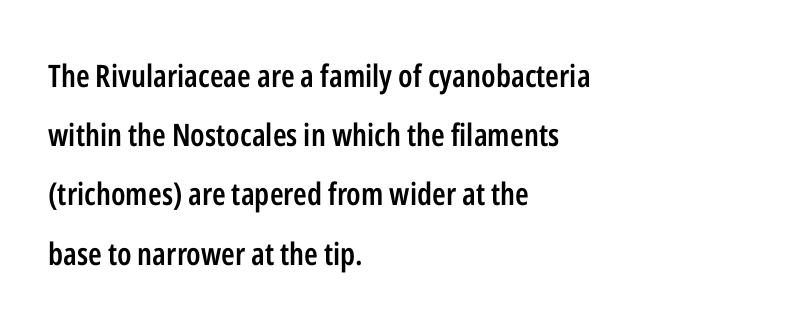
You could call the tracking neutral — neither tight nor loose. The letters advance in unequal steps, a hallmark of proportional type. The line-height multiplier appears high, well above default. These lines stack with their left ends in a neat column.
